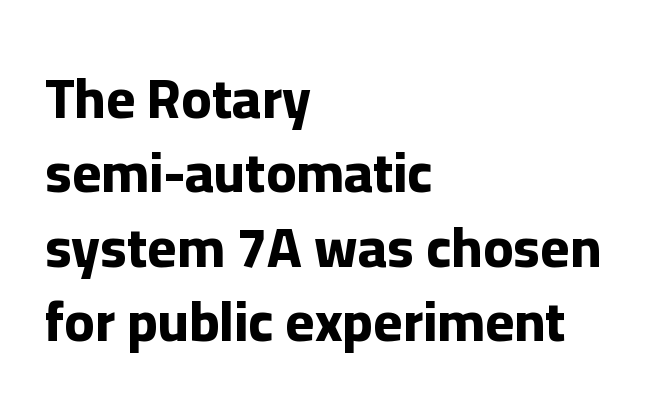
The image shows 56 px bold sans-serif type, upright; set left-aligned, normal line spacing (1.33x), normal letter spacing, not underlined; low stroke contrast and a medium x-height.
